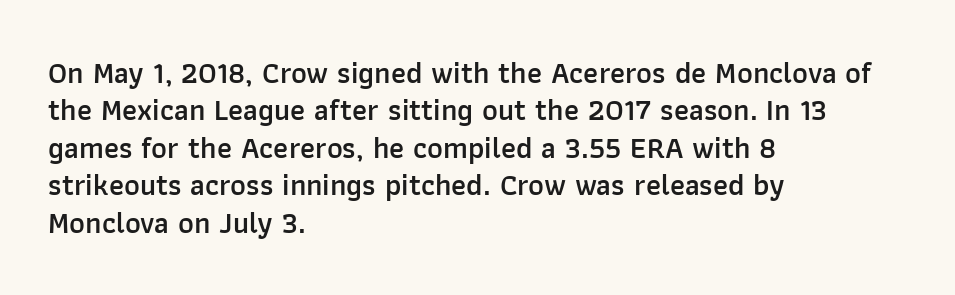
{"serif": "no", "italic": "no", "bold": "semi", "weight": "semibold", "width": "normal", "stroke_contrast": "low", "x_height": "medium", "monospaced": "no", "underline": "no", "align": "left", "line_spacing": "normal", "line_spacing_ratio": 1.25, "letter_spacing": "normal", "letter_spacing_em": 0.0, "glyph_px": 30}
